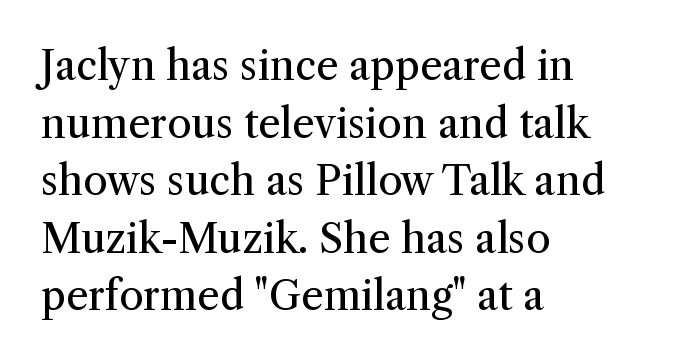
The image shows 40 px regular-weight serif type, upright; set left-aligned, normal line spacing (1.44x), normal letter spacing, not underlined; medium stroke contrast and a medium x-height.
